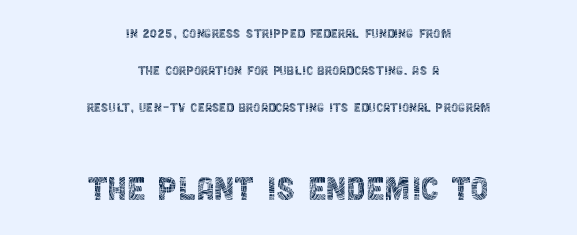
{"serif": "no", "italic": "no", "bold": "no", "weight": "thin", "width": "condensed", "x_height": "large", "monospaced": "no", "underline": "no", "align": "center", "line_spacing": "loose", "line_spacing_ratio": 2.3, "letter_spacing": "normal", "letter_spacing_em": 0.0, "larger_block": "second", "size_ratio": 2.56, "glyph_px": 41}
